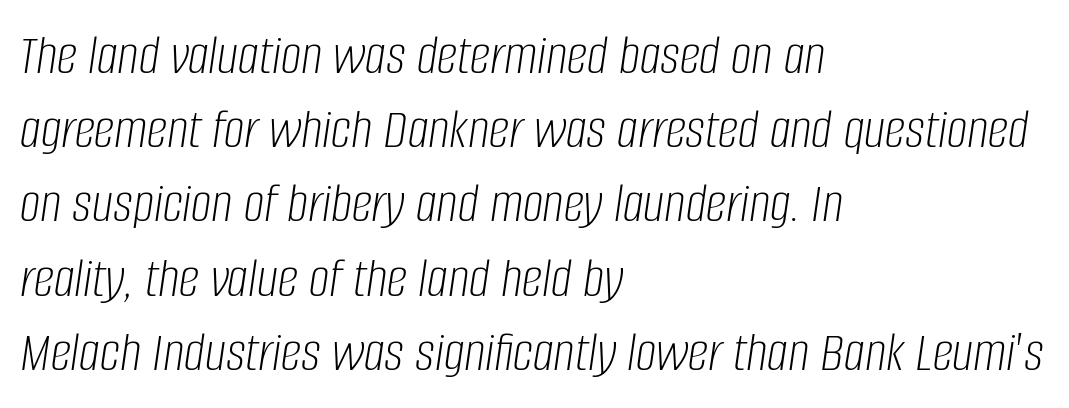
All the whitespace from short lines collects on the right. This rendering leaves character spacing at its baseline value. This sample uses an oblique cut, with every glyph tilted off the vertical. Normally led — the rows are evenly, conventionally spaced. A typesetter would call this proportional, since set widths differ per character.
